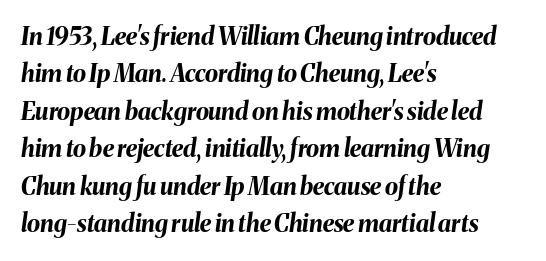
Q: Is the text bold? A: Yes.
Q: Is the text italic (slanted)? A: Yes, it leans right by about 8 degrees.
Q: Is the text underlined? A: No.
Q: How is the paragraph aligned? A: Left-aligned.
Q: Is the spacing between letters normal or unusually wide? A: Normal.
Q: Is the spacing between lines tight, normal or loose? A: Normal.
